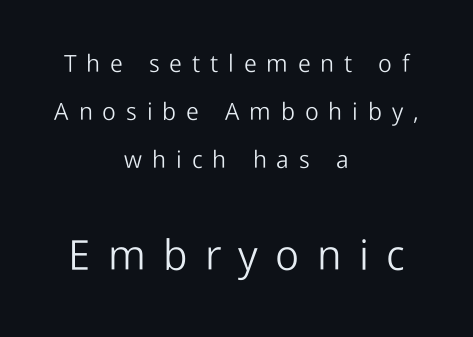
{"serif": "no", "italic": "no", "bold": "no", "weight": "light", "width": "normal", "stroke_contrast": "low", "x_height": "medium", "monospaced": "no", "underline": "no", "align": "center", "line_spacing": "loose", "line_spacing_ratio": 2.0, "letter_spacing": "wide", "letter_spacing_em": 0.41, "larger_block": "second", "size_ratio": 1.75, "glyph_px": 42}
